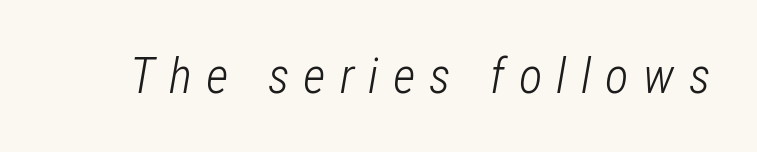
{"italic": "yes", "lean": "right", "slant_degrees": 12, "bold": "no", "weight": "light", "width": "condensed", "stroke_contrast": "low", "x_height": "medium", "monospaced": "no", "underline": "no", "letter_spacing": "wide", "letter_spacing_em": 0.29, "glyph_px": 49}
